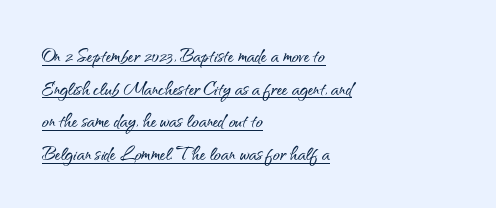
Layout note: lines flush left. Normally led — the rows are evenly, conventionally spaced. Short note: letters normally spaced. A continuous stroke trails under the words, as in a hyperlink.
